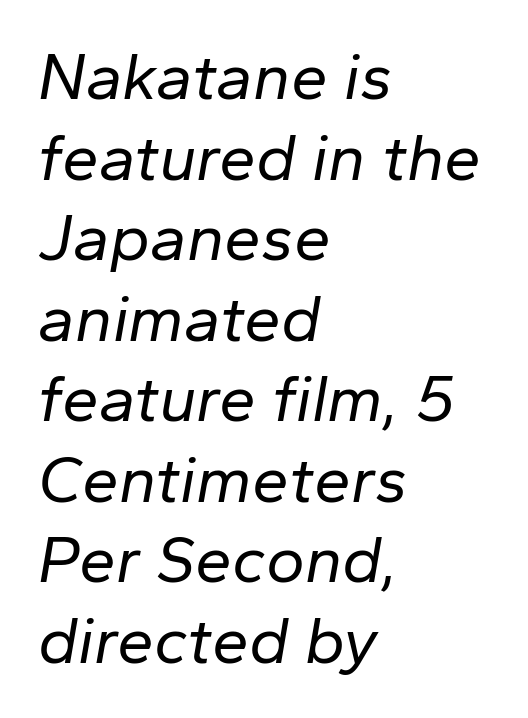
Q: Is the text bold? A: No.
Q: Is the text italic (slanted)? A: Yes, it leans right by about 10 degrees.
Q: Is the text underlined? A: No.
Q: How is the paragraph aligned? A: Left-aligned.
Q: Is the spacing between letters normal or unusually wide? A: Normal.
Q: Width (condensed, normal, or wide)? A: Normal.
Q: Stroke contrast? A: Low.
Q: x-height? A: Medium.
Q: Monospaced? A: No.
